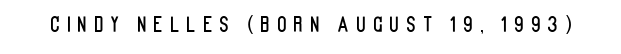
Q: Is the text italic (slanted)? A: No, it is upright.
Q: Is the text underlined? A: No.
Q: Is the spacing between letters normal or unusually wide? A: Unusually wide.
